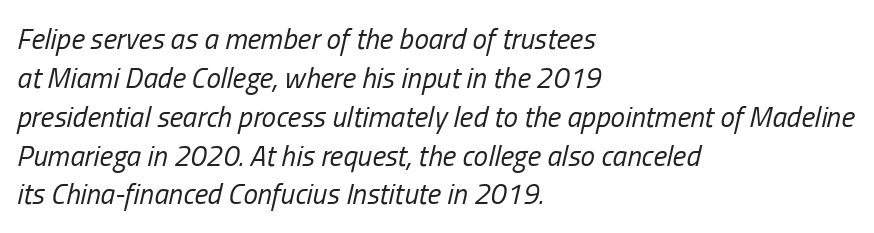
{"italic": "yes", "lean": "right", "slant_degrees": 13, "bold": "no", "weight": "regular", "width": "condensed", "stroke_contrast": "low", "x_height": "medium", "monospaced": "no", "underline": "no", "align": "left", "line_spacing": "normal", "line_spacing_ratio": 1.34, "letter_spacing": "normal", "letter_spacing_em": 0.0, "glyph_px": 29}
